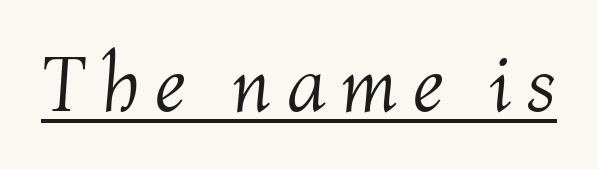
{"italic": "yes", "lean": "right", "slant_degrees": 4, "bold": "no", "weight": "light", "width": "normal", "stroke_contrast": "medium", "x_height": "medium", "monospaced": "no", "underline": "yes", "glyph_px": 80}
